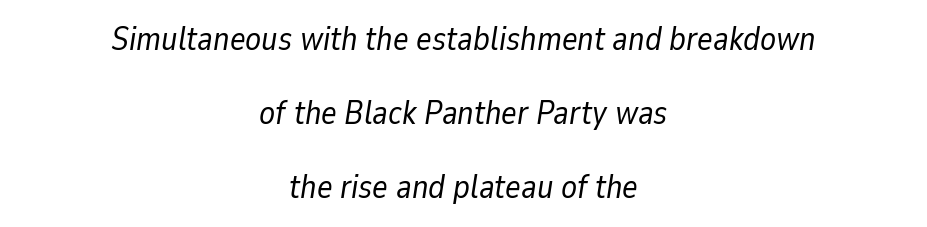
These lines are centered, leaving both edges ragged. This reads as an unemphasized weight, regular at the heaviest. Is there much room between lines? Yes — plenty of vertical air separates them. Here the designer chose a conventional face with non-uniform glyph widths. The space beneath each line is pristine and unruled. You could call the tracking neutral — neither tight nor loose.
